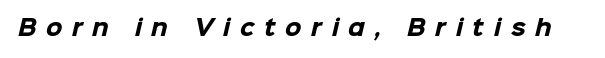
{"bold": "yes", "underline": "no", "letter_spacing": "wide", "letter_spacing_em": 0.46, "glyph_px": 21}
